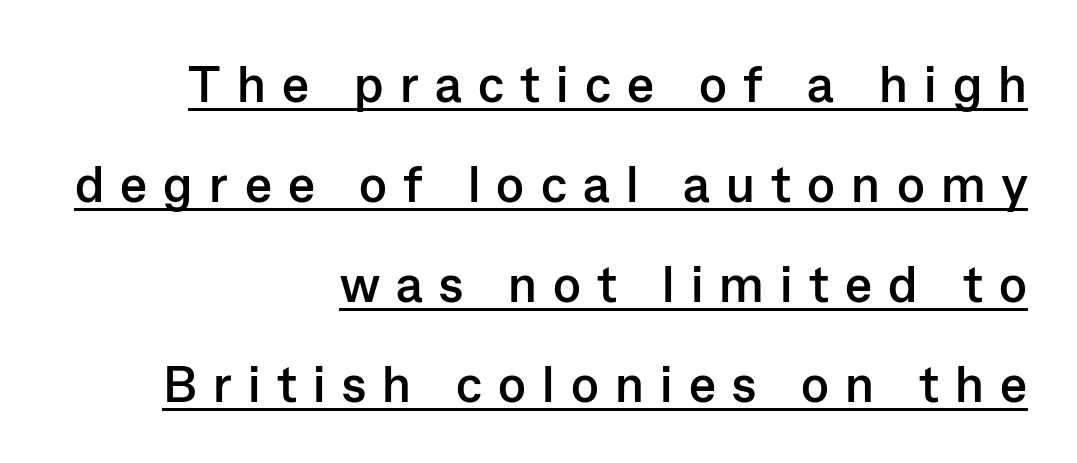
The image shows 51 px semibold sans-serif type, upright; set right-aligned, loose line spacing (1.96x), unusually wide letter spacing (+0.32 em), underlined; low stroke contrast and a medium x-height.
